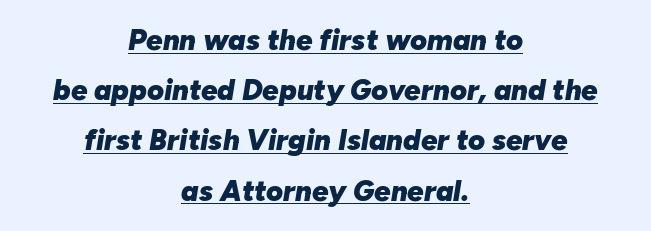
The lines in this sample share a center point and differ in where they start and stop. Caption: bold face, heavy strokes. In designer terms, the underline attribute is active on this setting. Short note: letters normally spaced.
